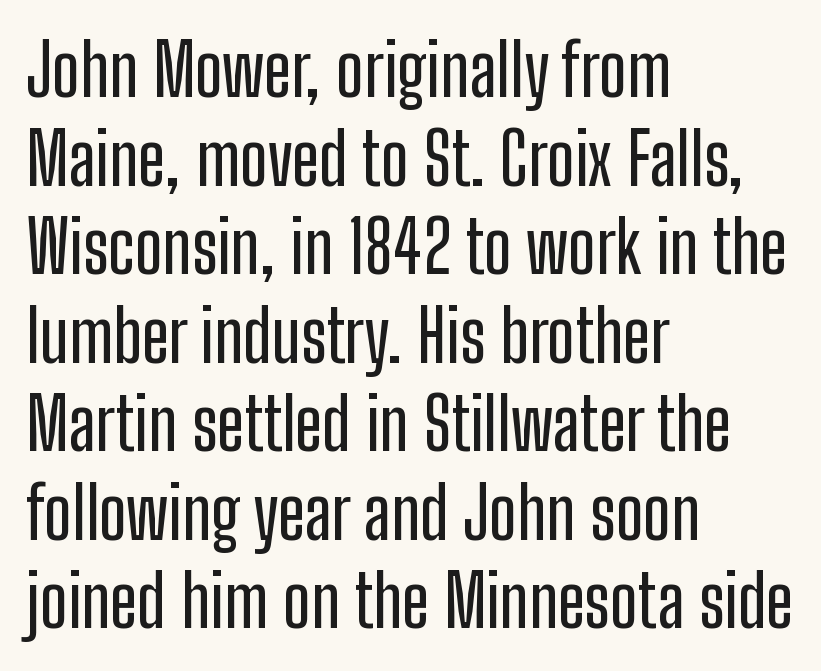
Glyph-to-glyph distance matches everyday printed text. The letters advance in unequal steps, a hallmark of proportional type. Beneath every word, the page is bare. Alignment: flush left. Is there any slant? The stems are plumb.
